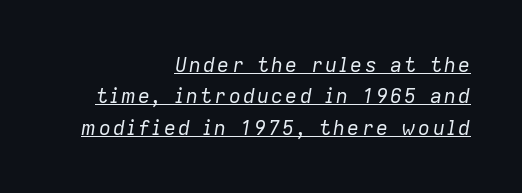
This sample keeps an unexceptional amount of space between lines. Observe the lean: these are italic letterforms. Each line ends at the same right margin while the left side varies. The words here are underlined. The letters look calm and open, with moderate or lighter stems.
